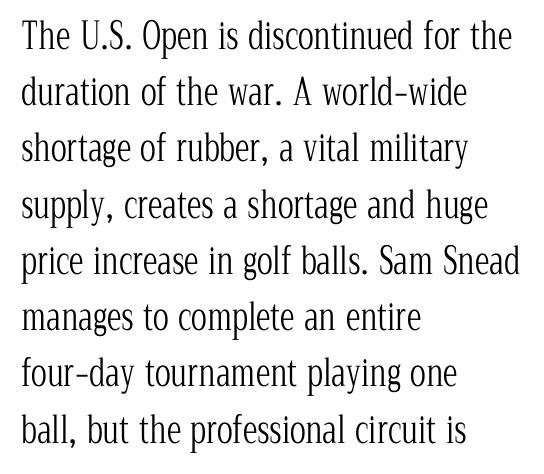
Q: Is the text bold? A: No.
Q: Is the text italic (slanted)? A: No, it is upright.
Q: Is the typeface a serif or a sans-serif typeface? A: Serif.
Q: Is the text underlined? A: No.
Q: How is the paragraph aligned? A: Left-aligned.
Q: Is the spacing between letters normal or unusually wide? A: Normal.
Q: Is the spacing between lines tight, normal or loose? A: Normal.
Q: Width (condensed, normal, or wide)? A: Condensed.
Q: Stroke contrast? A: Low.
Q: x-height? A: Medium.
Q: Monospaced? A: No.
